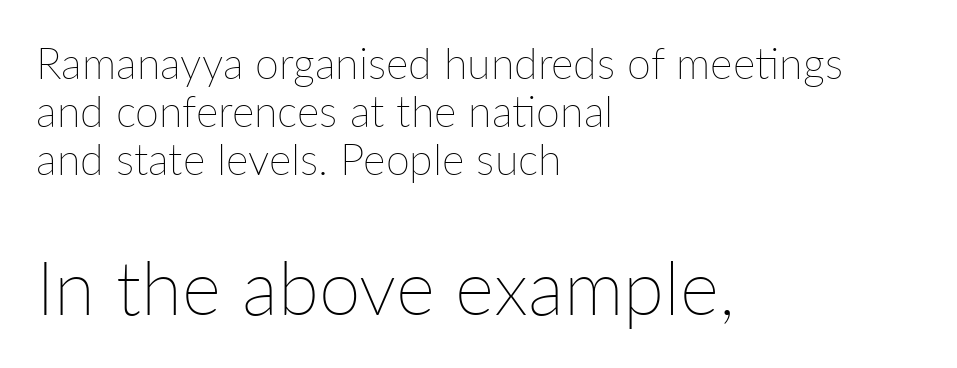
The image shows 75 px thin type, upright; set left-aligned, tight line spacing (1.12x), normal letter spacing, not underlined; the second (bottom) block is 1.74x larger; low stroke contrast and a medium x-height.
